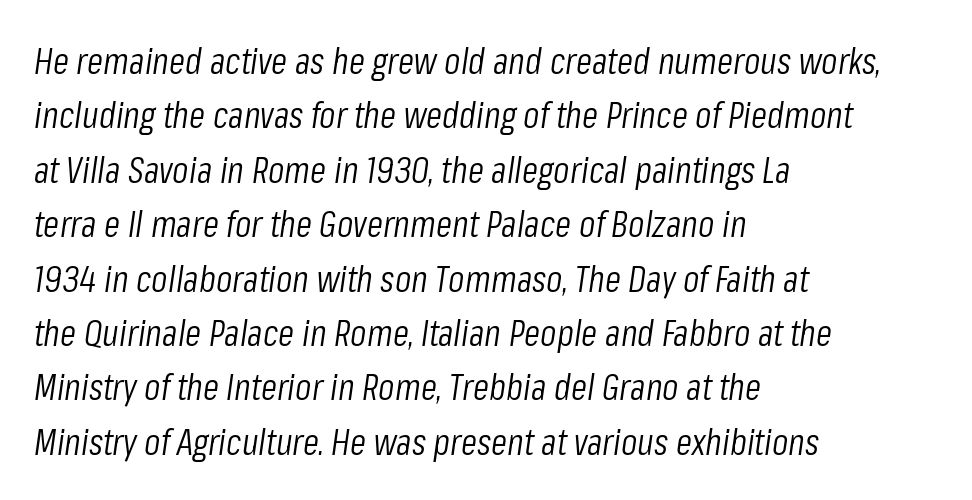
The image shows 37 px light, condensed type, italic (leaning right); set left-aligned, normal line spacing (1.47x), normal letter spacing, not underlined; low stroke contrast and a medium x-height.
